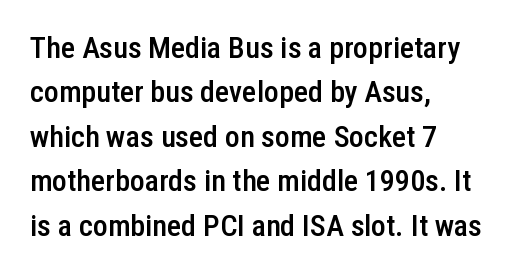
The image shows 30 px semibold, condensed sans-serif type, upright; set left-aligned, normal line spacing (1.48x), normal letter spacing, not underlined; low stroke contrast and a medium x-height.
